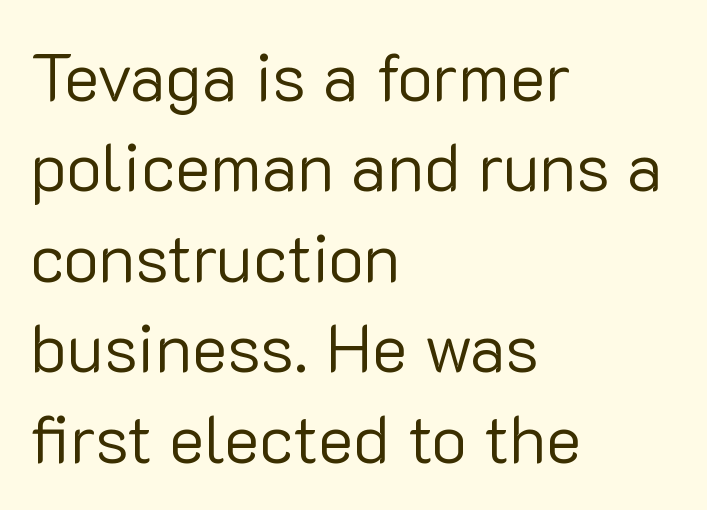
The image shows 67 px regular-weight sans-serif type, upright; set left-aligned, normal line spacing (1.35x), normal letter spacing, not underlined; low stroke contrast and a medium x-height.
